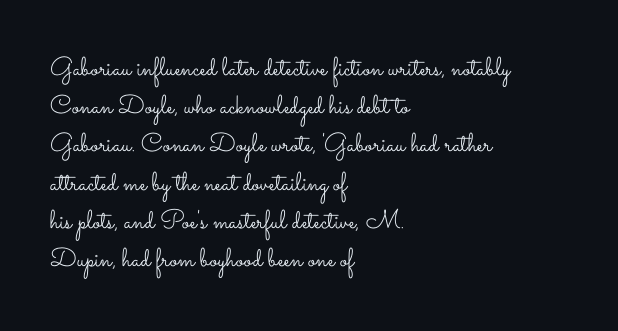
{"bold": "no", "underline": "no", "align": "left", "line_spacing": "normal", "line_spacing_ratio": 1.47, "letter_spacing": "normal", "letter_spacing_em": 0.0, "glyph_px": 26}
